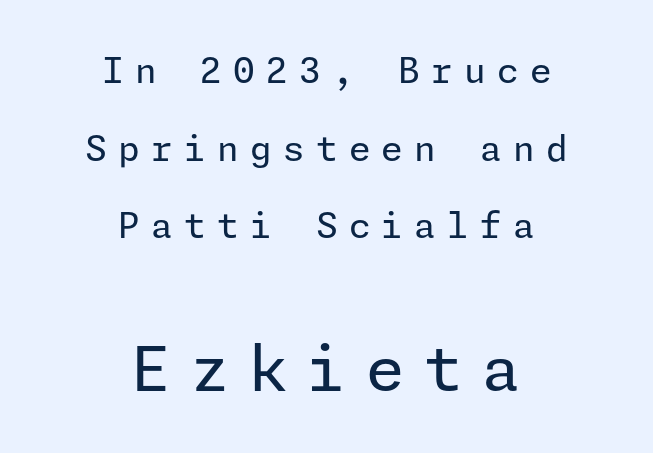
{"serif": "no", "italic": "no", "bold": "no", "weight": "regular", "width": "normal", "stroke_contrast": "low", "x_height": "medium", "underline": "no", "align": "center", "line_spacing": "loose", "line_spacing_ratio": 2.22, "letter_spacing": "wide", "letter_spacing_em": 0.32, "larger_block": "second", "size_ratio": 1.77, "glyph_px": 62}
